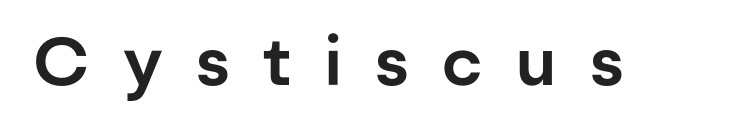
The rendering uses natural spacing where letterforms have individual widths. Each letter's strokes conclude bluntly, with no projecting serifs. The baseline area is clear. You could only call the tracking loose — the letters float apart. This sample uses an upright cut, with every glyph sitting square on the baseline.
